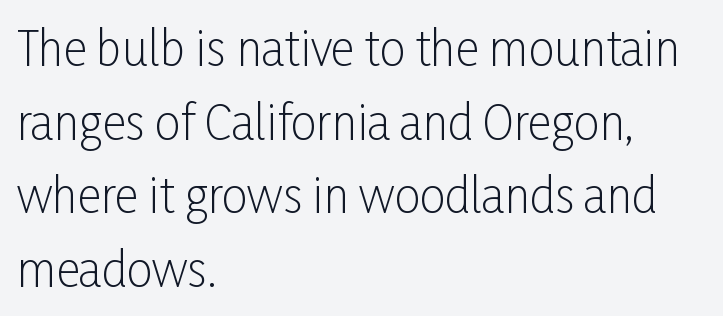
A typesetter would call this zero additional tracking. Successive baselines arrive at the customary interval. Left-aligned paragraph, ragged on the right. Think of a printed novel: that variable character pitch is what you see here. A sans-serif font was chosen for this passage. The font sits on the lighter half of the weight spectrum, regular included.
